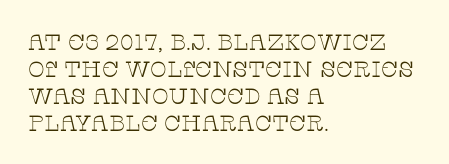
{"italic": "no", "bold": "no", "underline": "no", "align": "left", "line_spacing_ratio": 1.22, "letter_spacing": "normal", "letter_spacing_em": 0.0, "glyph_px": 22}
